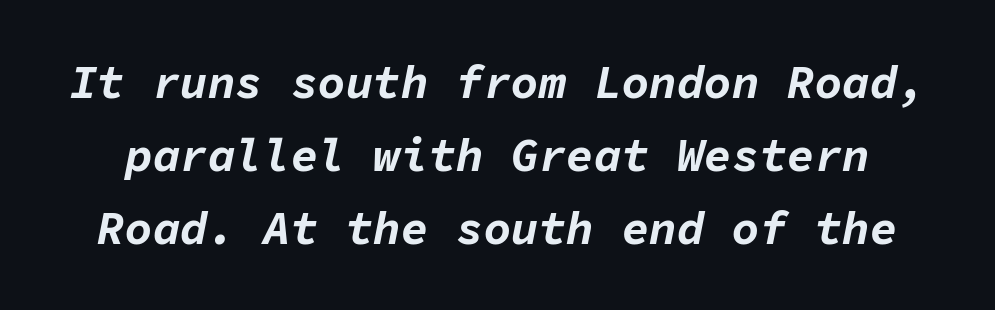
The image shows 46 px bold type, italic (leaning right), monospaced; set normal line spacing (1.59x), normal letter spacing, not underlined; low stroke contrast and a medium x-height.
